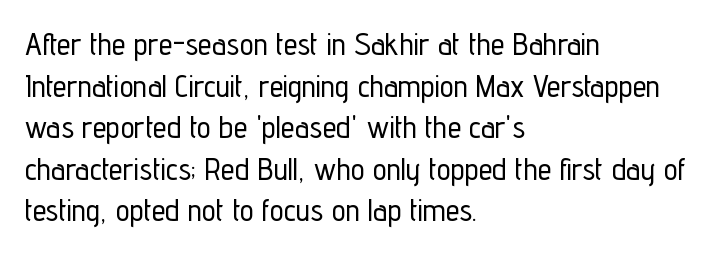
A bare baseline throughout the passage. Look at the tracking — it's just the regular setting, nothing added. Alignment: flush left. The rendering uses natural spacing where letterforms have individual widths.
